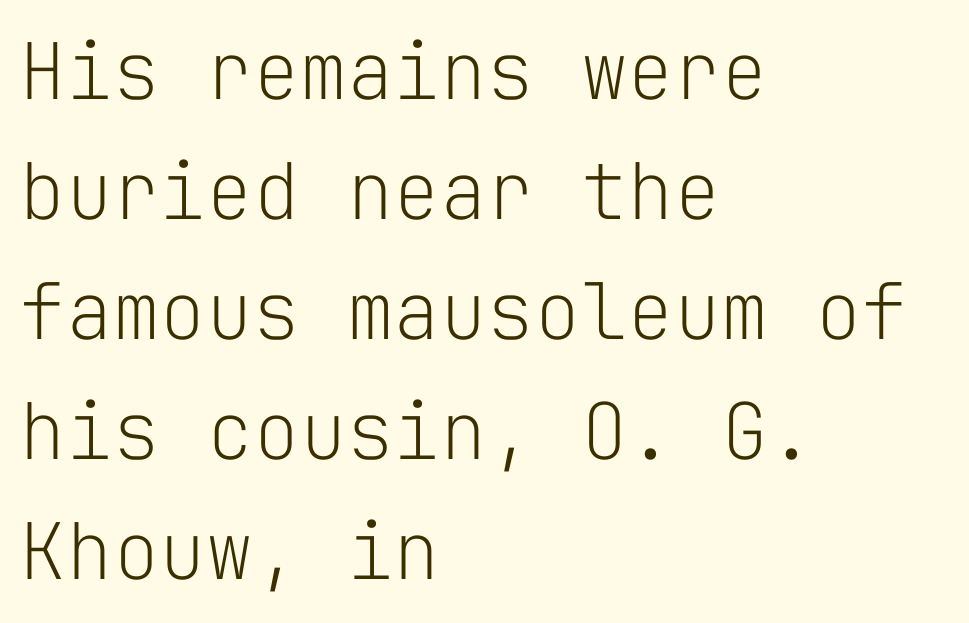
{"serif": "no", "italic": "no", "bold": "no", "weight": "light", "width": "normal", "stroke_contrast": "low", "x_height": "medium", "monospaced": "yes", "underline": "no", "align": "left", "line_spacing": "normal", "line_spacing_ratio": 1.54, "letter_spacing": "normal", "letter_spacing_em": 0.0, "glyph_px": 78}
